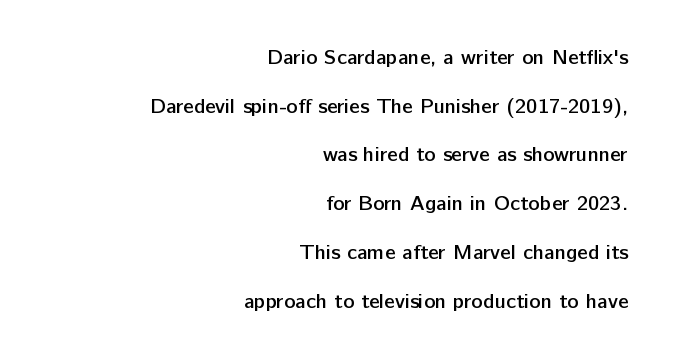
{"italic": "no", "bold": "semi", "underline": "no", "align": "right", "line_spacing": "loose", "line_spacing_ratio": 2.32, "letter_spacing": "normal", "letter_spacing_em": 0.0, "glyph_px": 21}
